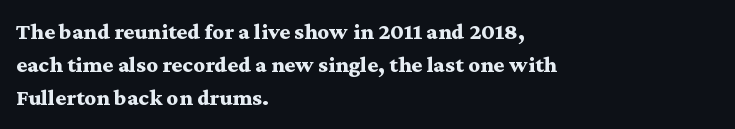
This sample keeps an unexceptional amount of space between lines. Strokes here are thick enough to call this a true bold. A student would call this left alignment; a typographer would say flush left, rag right. You can tell it's not italic because the verticals are truly vertical.
